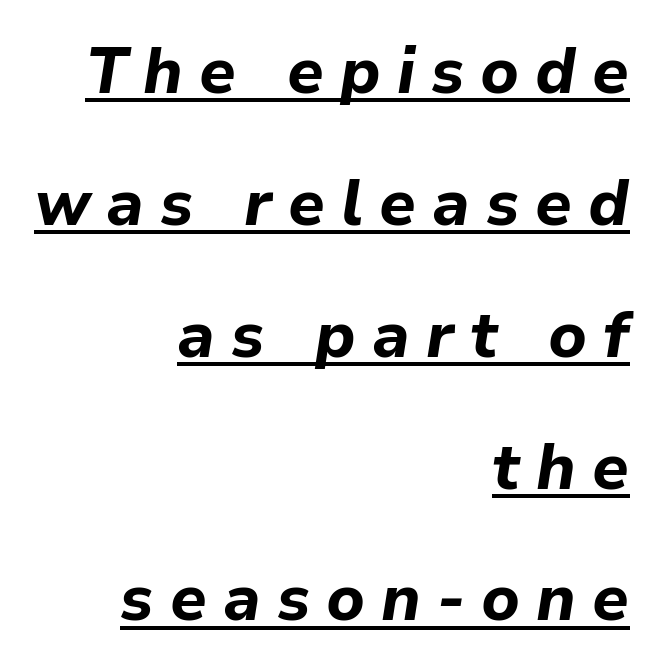
Q: Is the text bold? A: Yes.
Q: Is the text italic (slanted)? A: Yes, it leans right by about 9 degrees.
Q: Is the text underlined? A: Yes.
Q: How is the paragraph aligned? A: Right-aligned.
Q: Is the spacing between letters normal or unusually wide? A: Unusually wide.
Q: Is the spacing between lines tight, normal or loose? A: Loose.
Q: Width (condensed, normal, or wide)? A: Normal.
Q: Stroke contrast? A: Low.
Q: x-height? A: Medium.
Q: Monospaced? A: No.
